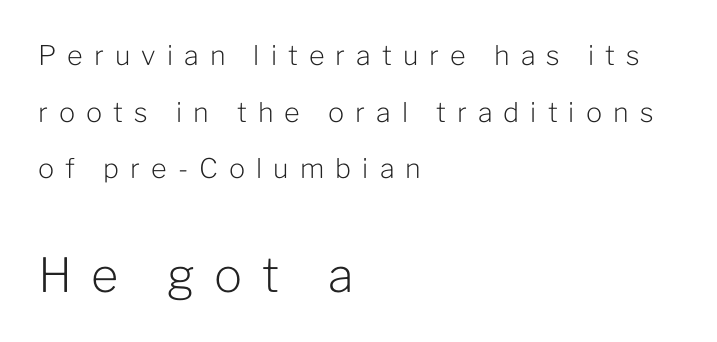
Stems here are at most as thick as an everyday book face. The face used here is a sans, in the tradition of grotesques and geometrics. The block of text is sparse from top to bottom, with ample space between rows. Is the block centered? No — it sits flush against the left margin. You can tell it's not italic because the verticals are truly vertical.
